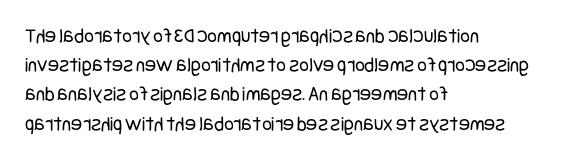
Q: Is the text bold? A: No.
Q: Is the text italic (slanted)? A: No, it is upright.
Q: Is the text underlined? A: No.
Q: How is the paragraph aligned? A: Left-aligned.
Q: Is the spacing between letters normal or unusually wide? A: Normal.
Q: Is the spacing between lines tight, normal or loose? A: Normal.
